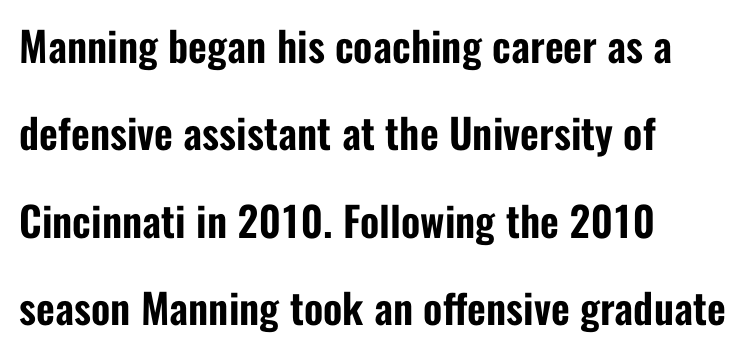
Line spacing here is loose. This sample has the flowing, uneven cadence of proportional lettering. No italicization has been applied; the sample stays upright. The gap between lines stays unmarked.
